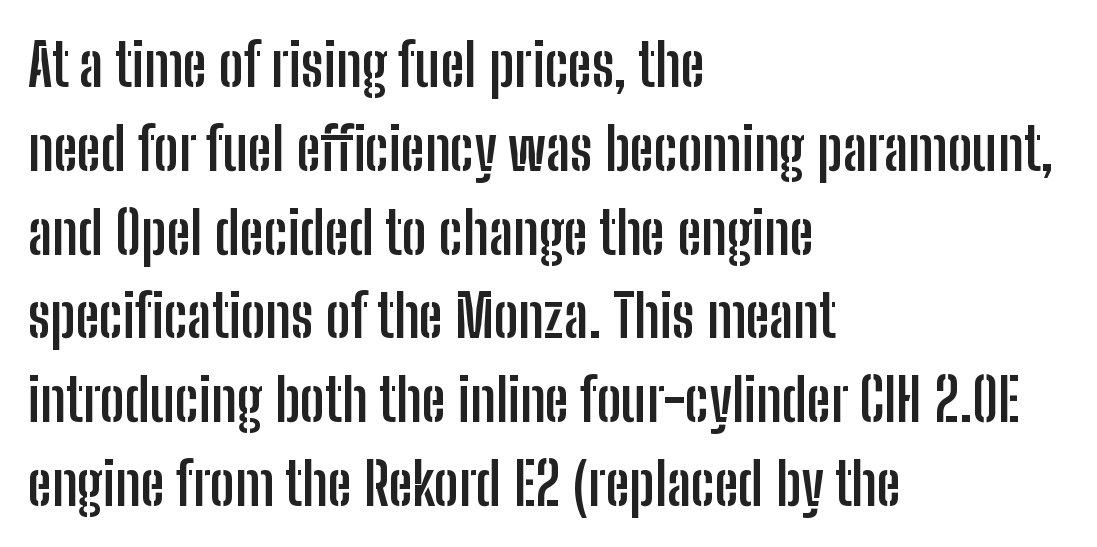
{"serif": "no", "italic": "no", "bold": "yes", "weight": "semibold", "width": "condensed", "stroke_contrast": "low", "x_height": "medium", "monospaced": "no", "underline": "no", "align": "left", "line_spacing": "normal", "line_spacing_ratio": 1.42, "letter_spacing": "normal", "letter_spacing_em": 0.0, "glyph_px": 59}
